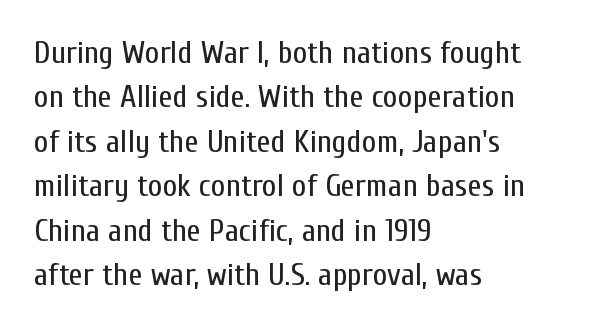
{"serif": "no", "italic": "no", "bold": "no", "weight": "regular", "width": "condensed", "stroke_contrast": "low", "x_height": "medium", "monospaced": "no", "underline": "no", "align": "left", "line_spacing": "normal", "line_spacing_ratio": 1.39, "letter_spacing": "normal", "letter_spacing_em": 0.0, "glyph_px": 32}
